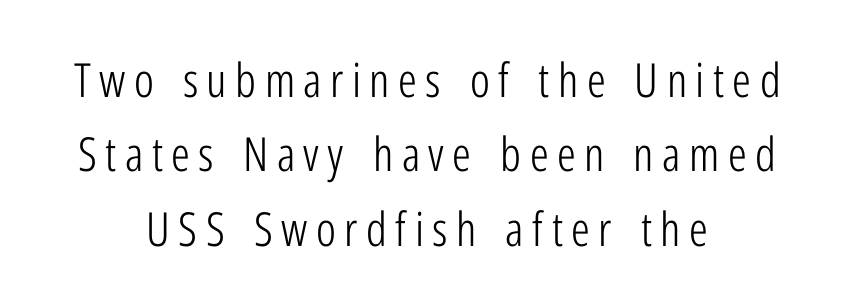
Q: Is the text bold? A: No.
Q: Is the text italic (slanted)? A: No, it is upright.
Q: Is the typeface a serif or a sans-serif typeface? A: Sans-serif.
Q: Is the text underlined? A: No.
Q: How is the paragraph aligned? A: Centered.
Q: Is the spacing between lines tight, normal or loose? A: Normal.
Q: Width (condensed, normal, or wide)? A: Condensed.
Q: Stroke contrast? A: Low.
Q: x-height? A: Medium.
Q: Monospaced? A: No.
